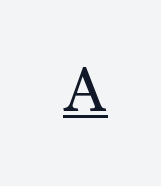
{"serif": "yes", "italic": "no", "bold": "no", "weight": "regular", "width": "normal", "stroke_contrast": "medium", "x_height": "small", "monospaced": "no", "underline": "yes", "letter_spacing": "wide", "letter_spacing_em": 0.48, "glyph_px": 60}
